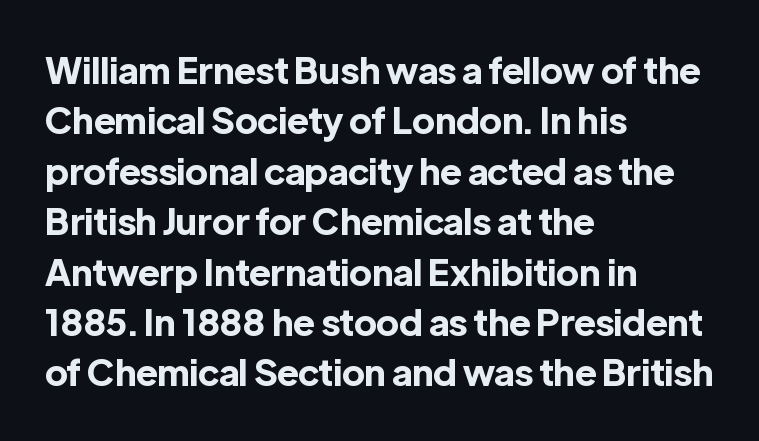
{"serif": "no", "italic": "no", "bold": "yes", "weight": "bold", "width": "normal", "x_height": "medium", "monospaced": "no", "underline": "no", "align": "left", "line_spacing": "normal", "line_spacing_ratio": 1.4, "letter_spacing": "normal", "letter_spacing_em": 0.0, "glyph_px": 36}
